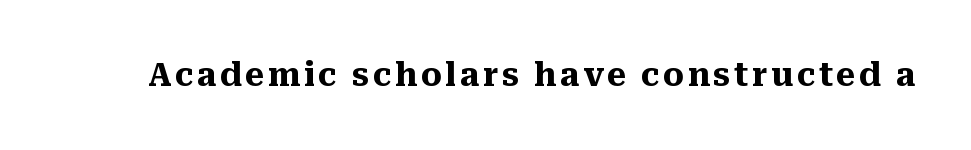
{"serif": "yes", "italic": "no", "bold": "yes", "weight": "heavy", "width": "normal", "stroke_contrast": "medium", "x_height": "medium", "monospaced": "no", "underline": "no", "glyph_px": 33}
